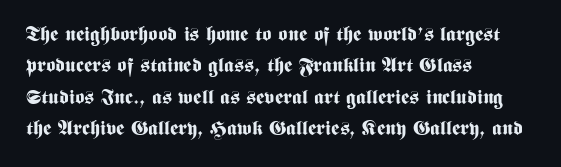
Q: Is the text bold? A: Yes.
Q: Is the text italic (slanted)? A: No, it is upright.
Q: Is the text underlined? A: No.
Q: How is the paragraph aligned? A: Left-aligned.
Q: Is the spacing between letters normal or unusually wide? A: Normal.
Q: Is the spacing between lines tight, normal or loose? A: Normal.
